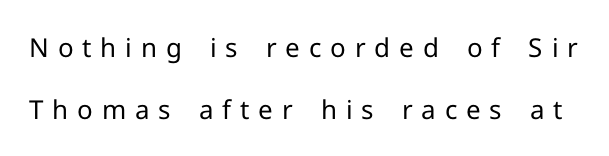
The image shows 26 px text type, upright; set loose line spacing (2.38x), unusually wide letter spacing (+0.34 em), not underlined.
